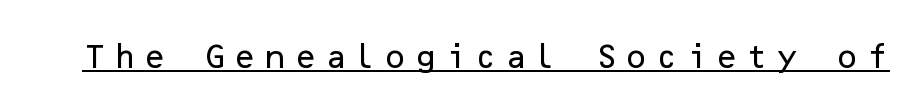
The glyphs are accompanied by a horizontal stroke just below them. Italic? Not at all — the glyphs are vertical. In terms of letterspacing, this is a distinctly airy, spread setting.
